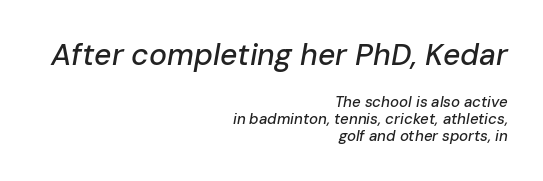
Interline gaps are noticeably narrow in this sample. Italic: yes, the glyphs are oblique. These lines are rendered in a variable-pitch font. Standard letterfit; no display-style spreading of the glyphs.
